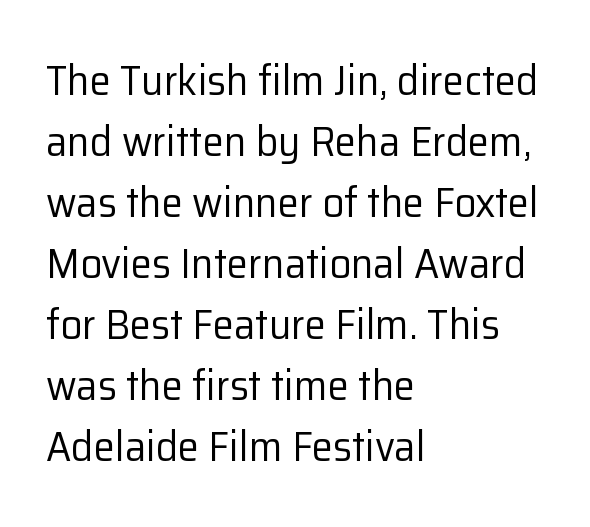
No extra tracking has been applied to these lines. All the whitespace from short lines collects on the right. Lines of text with bare space underneath. Letters have the restrained weight of plain body copy at most.
